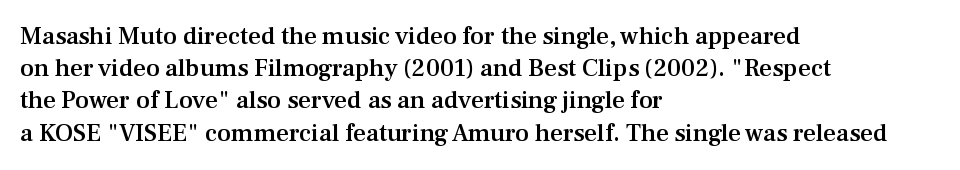
Typesetter's note: demi weight, one step under bold. What's the leading like? Ordinary, nothing unusual. Observe the ordinary spacing: letters are neighbours, not strangers. Anything drawn beneath the words? Only blank space.
